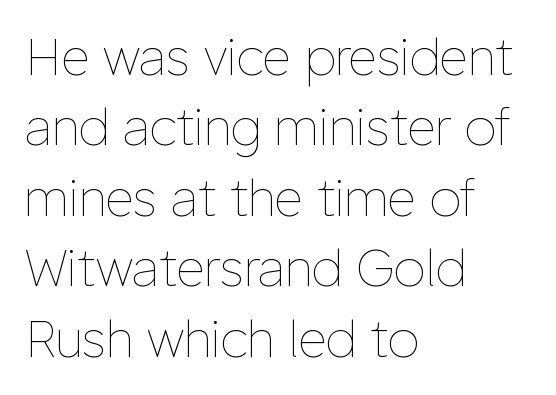
The image shows 50 px thin type, upright; set left-aligned, normal line spacing (1.41x), normal letter spacing, not underlined; low stroke contrast and a medium x-height.
